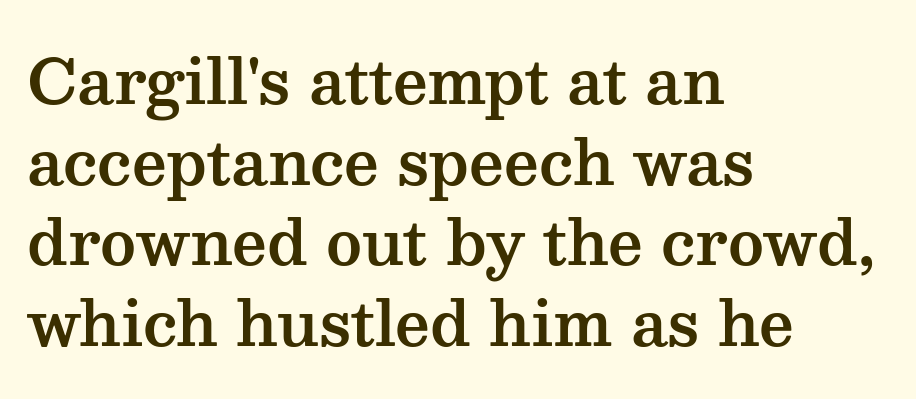
The image shows 61 px wide serif type, upright; set left-aligned, normal line spacing (1.32x), normal letter spacing, not underlined; medium stroke contrast and a medium x-height.
